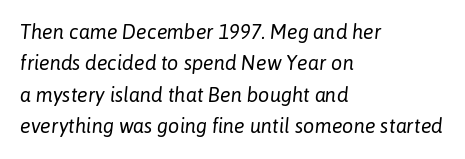
Q: Is the text bold? A: No.
Q: Is the text italic (slanted)? A: Yes, it leans right by about 6 degrees.
Q: Is the text underlined? A: No.
Q: How is the paragraph aligned? A: Left-aligned.
Q: Is the spacing between letters normal or unusually wide? A: Normal.
Q: Is the spacing between lines tight, normal or loose? A: Normal.
